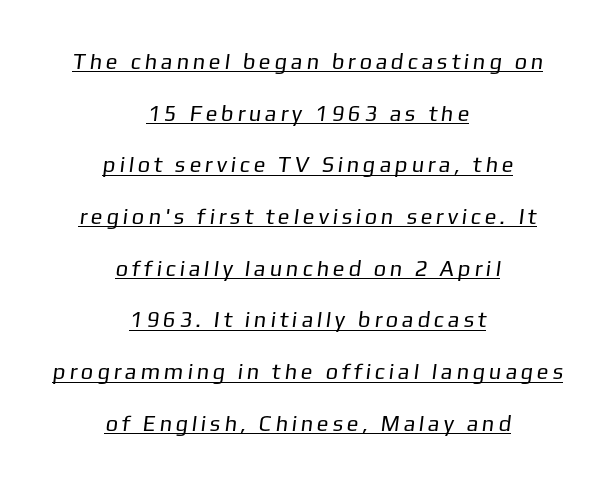
Q: Is the text bold? A: No.
Q: Is the text underlined? A: Yes.
Q: How is the paragraph aligned? A: Centered.
Q: Is the spacing between lines tight, normal or loose? A: Loose.
